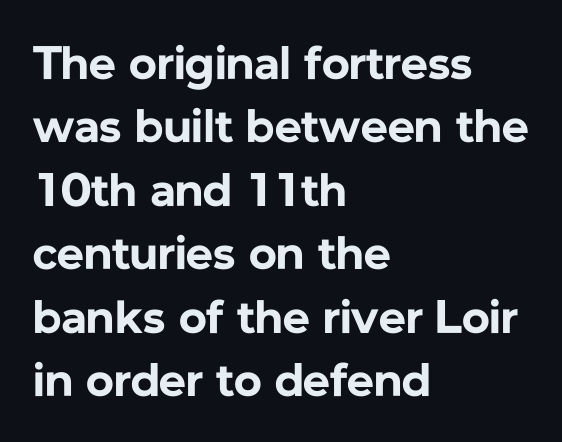
{"serif": "no", "italic": "no", "bold": "yes", "weight": "bold", "width": "normal", "stroke_contrast": "low", "x_height": "medium", "monospaced": "no", "underline": "no", "align": "left", "line_spacing": "normal", "line_spacing_ratio": 1.35, "letter_spacing": "normal", "letter_spacing_em": 0.0, "glyph_px": 47}
